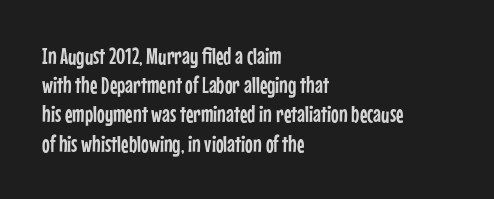
Q: Is the text italic (slanted)? A: No, it is upright.
Q: Is the text underlined? A: No.
Q: How is the paragraph aligned? A: Left-aligned.
Q: Is the spacing between letters normal or unusually wide? A: Normal.
Q: Is the spacing between lines tight, normal or loose? A: Normal.
